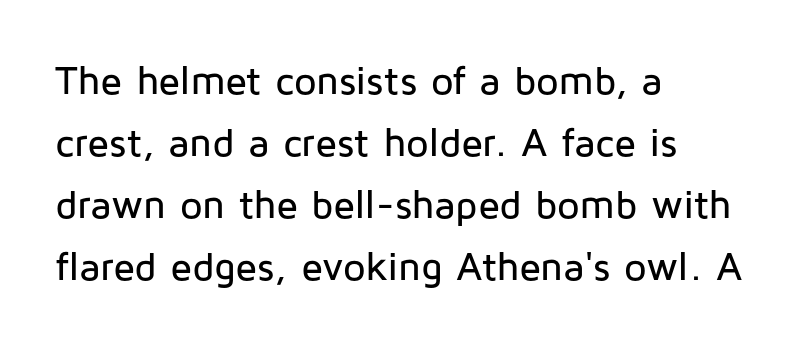
Q: Is the text italic (slanted)? A: No, it is upright.
Q: Is the typeface a serif or a sans-serif typeface? A: Sans-serif.
Q: Is the text underlined? A: No.
Q: How is the paragraph aligned? A: Left-aligned.
Q: Is the spacing between letters normal or unusually wide? A: Normal.
Q: Is the spacing between lines tight, normal or loose? A: Normal.
Q: Width (condensed, normal, or wide)? A: Normal.
Q: Stroke contrast? A: Low.
Q: x-height? A: Medium.
Q: Monospaced? A: No.
